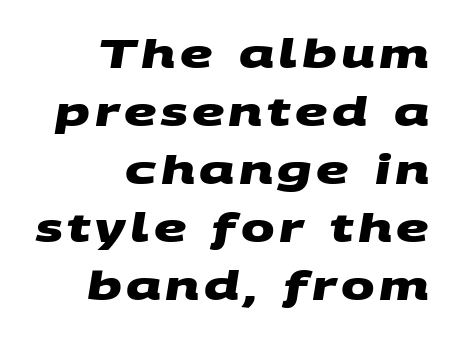
{"serif": "no", "bold": "yes", "weight": "heavy", "width": "wide", "stroke_contrast": "medium", "x_height": "large", "monospaced": "no", "underline": "no", "align": "right", "line_spacing": "normal", "line_spacing_ratio": 1.45, "glyph_px": 40}
